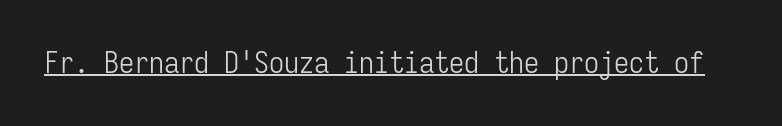
The image shows 30 px light, condensed sans-serif type, upright, monospaced; set normal letter spacing, underlined; low stroke contrast and a medium x-height.
